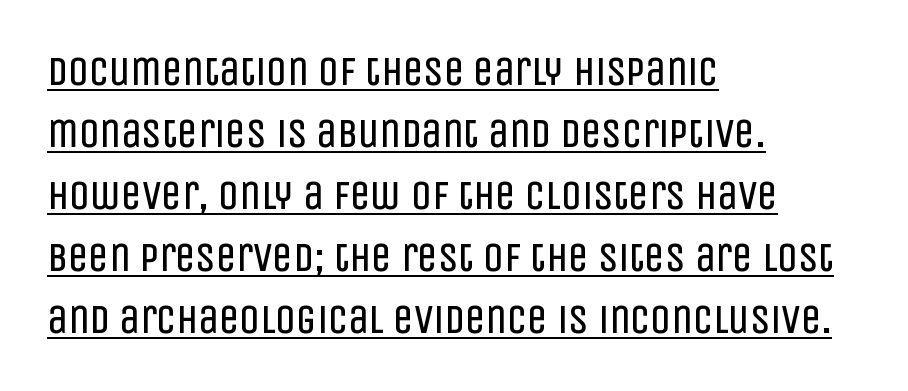
{"serif": "no", "italic": "no", "bold": "no", "weight": "regular", "width": "condensed", "stroke_contrast": "low", "x_height": "large", "monospaced": "no", "underline": "yes", "align": "left", "line_spacing": "normal", "line_spacing_ratio": 1.51, "letter_spacing": "normal", "letter_spacing_em": 0.0, "glyph_px": 41}
